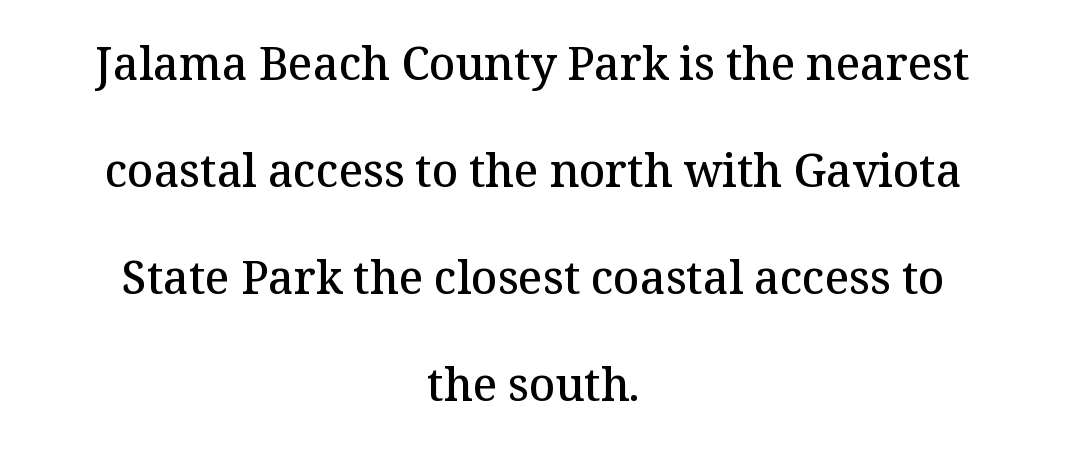
The image shows 45 px semibold serif type, upright; set centered, loose line spacing (2.38x), normal letter spacing, not underlined; medium stroke contrast and a medium x-height.
